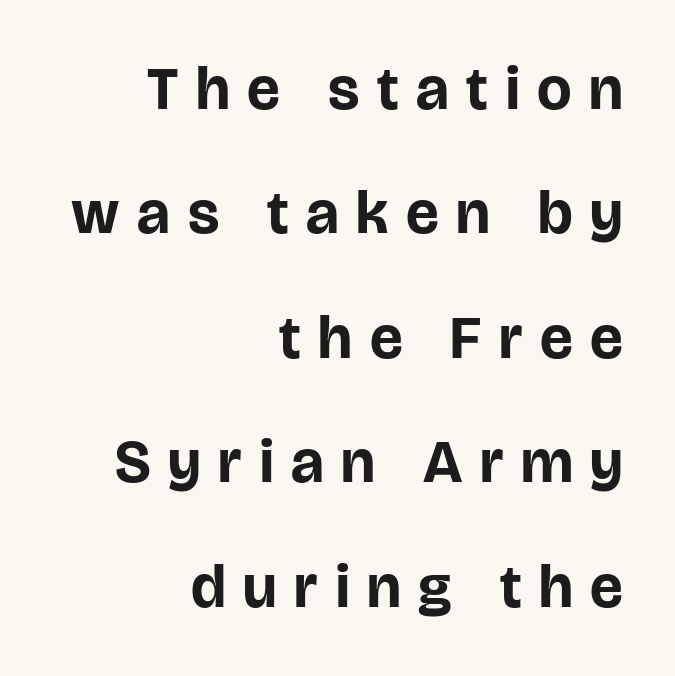
Does the weight exceed regular? Yes, all the way to bold. Substantial extra tracking has been applied to these lines. Unlike italic type, these characters show no tilt at all. Proportional: the letters do not fall into vertical columns.
